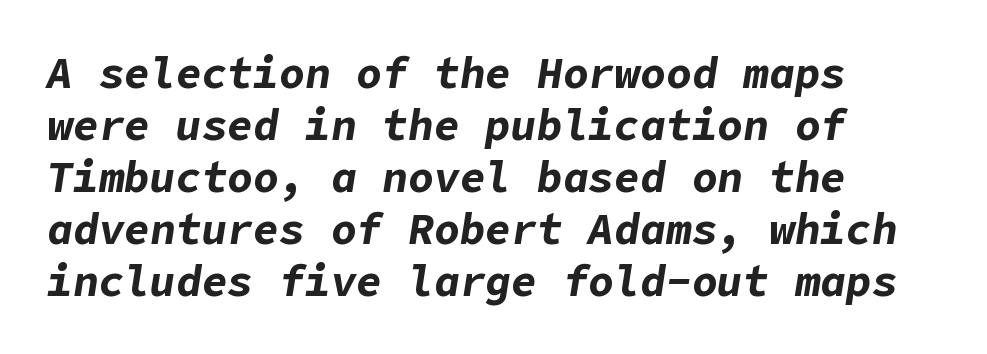
Q: Is the text bold? A: Yes.
Q: Is the text italic (slanted)? A: Yes, it leans right by about 9 degrees.
Q: Is the text underlined? A: No.
Q: How is the paragraph aligned? A: Left-aligned.
Q: Is the spacing between letters normal or unusually wide? A: Normal.
Q: Width (condensed, normal, or wide)? A: Normal.
Q: Stroke contrast? A: Low.
Q: x-height? A: Medium.
